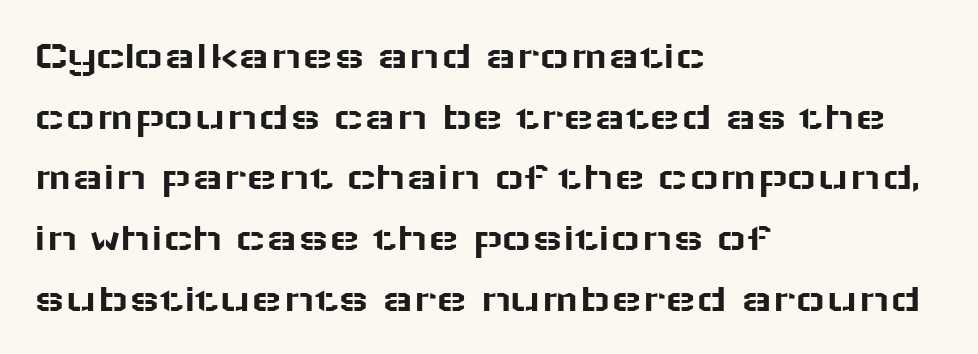
Descender tails drop into unmarked territory. Quick note: not italic, upright. Normally led — the rows are evenly, conventionally spaced. Unlike a traditional serif, this face leaves its strokes unadorned. This rendering leaves character spacing at its baseline value.
